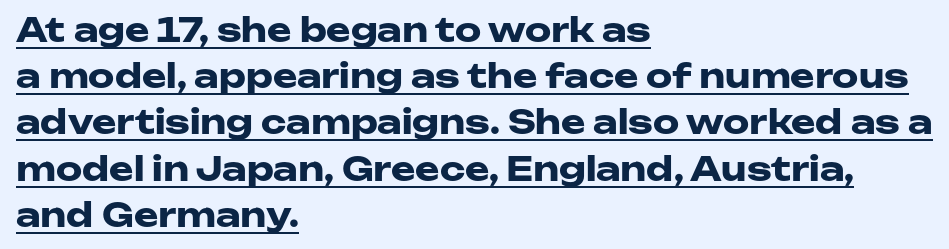
{"serif": "no", "italic": "no", "bold": "yes", "weight": "heavy", "width": "wide", "stroke_contrast": "low", "x_height": "medium", "monospaced": "no", "underline": "yes", "align": "left", "line_spacing": "normal", "line_spacing_ratio": 1.4, "letter_spacing": "normal", "letter_spacing_em": 0.0, "glyph_px": 33}
